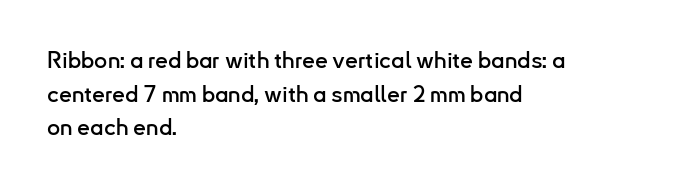
The image shows 23 px text type, upright; set left-aligned, normal line spacing (1.46x), normal letter spacing, not underlined.
